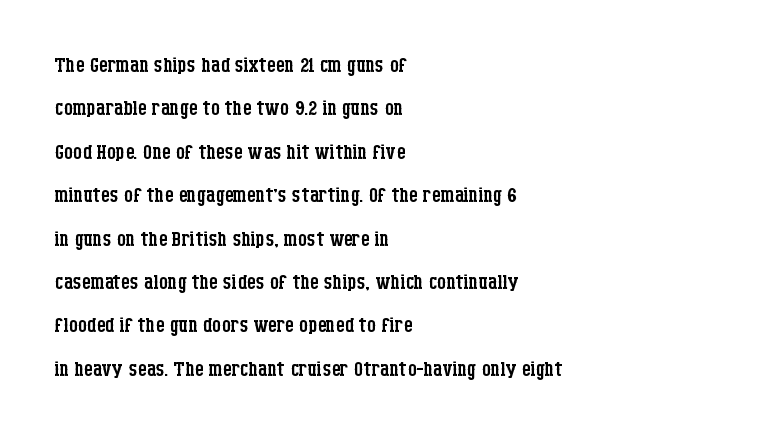
{"serif": "yes", "italic": "no", "bold": "no", "weight": "regular", "width": "condensed", "stroke_contrast": "low", "x_height": "large", "monospaced": "no", "underline": "no", "align": "left", "line_spacing": "normal", "line_spacing_ratio": 1.55, "letter_spacing": "normal", "letter_spacing_em": 0.0, "glyph_px": 28}
